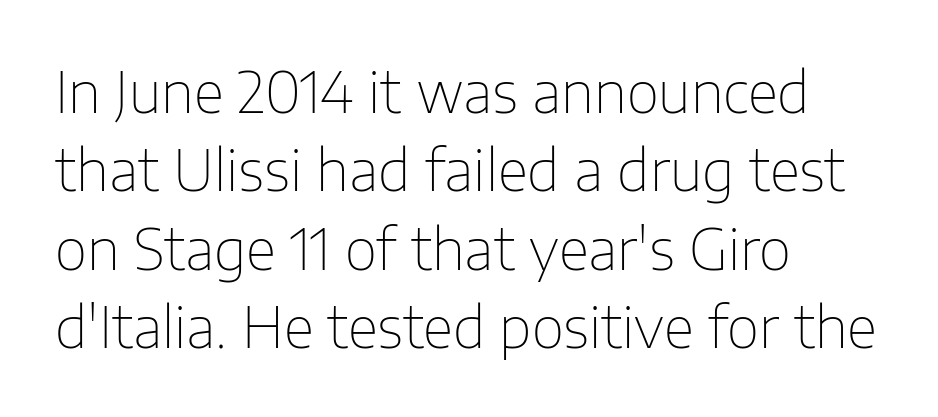
Are there feet on the stems? There aren't — it's a sans. The face used here is proportionally spaced, like ordinary book or web type. The baseline area is clear. Vertical strokes here are truly vertical. Typeset ragged right — the left edge is the straight one.
